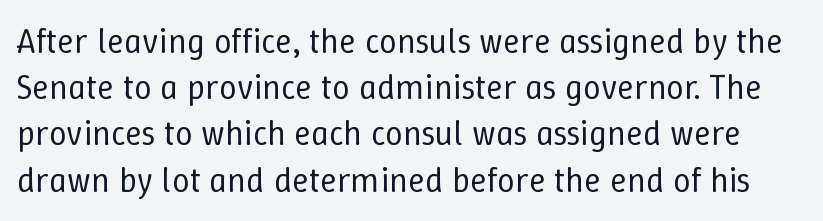
Q: Is the text bold? A: No.
Q: Is the text italic (slanted)? A: No, it is upright.
Q: Is the text underlined? A: No.
Q: Is the spacing between letters normal or unusually wide? A: Normal.
Q: Is the spacing between lines tight, normal or loose? A: Normal.
Q: Width (condensed, normal, or wide)? A: Normal.
Q: Stroke contrast? A: Low.
Q: x-height? A: Medium.
Q: Monospaced? A: No.
